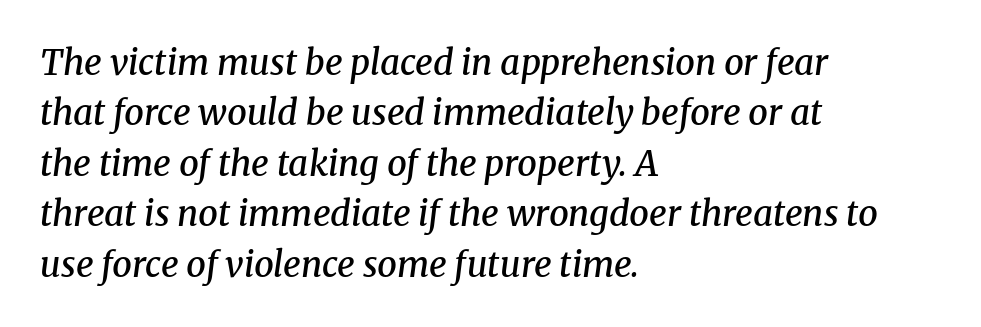
{"serif": "yes", "italic": "yes", "lean": "right", "slant_degrees": 8, "bold": "semi", "weight": "semibold", "width": "normal", "stroke_contrast": "medium", "x_height": "medium", "monospaced": "no", "underline": "no", "align": "left", "line_spacing": "normal", "line_spacing_ratio": 1.44, "letter_spacing": "normal", "letter_spacing_em": 0.0, "glyph_px": 35}
